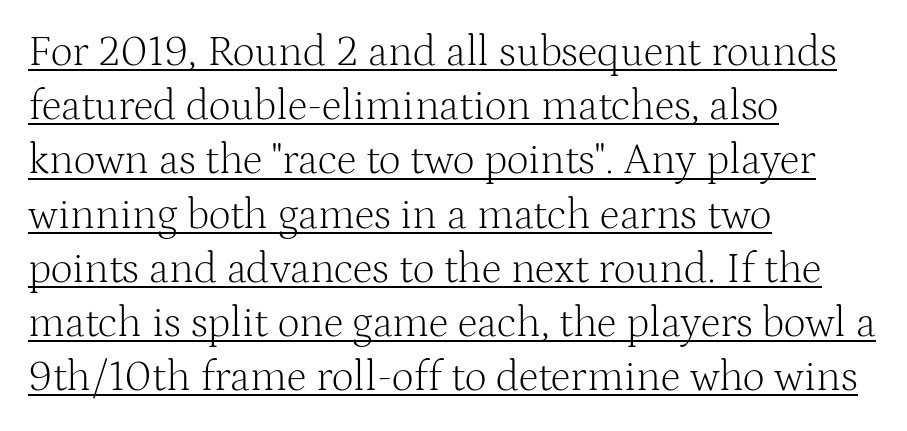
This sample has the flowing, uneven cadence of proportional lettering. Observe the serifs anchoring each vertical stroke in this sample. Reading down the block, your eye returns to a fixed left position each line. Unbolded letterforms with no extra heft.
